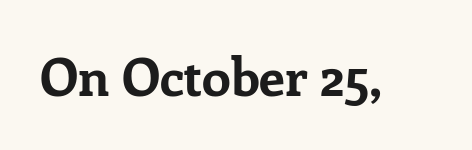
{"serif": "yes", "italic": "no", "bold": "yes", "weight": "bold", "width": "normal", "stroke_contrast": "low", "x_height": "medium", "monospaced": "no", "underline": "no", "letter_spacing": "normal", "letter_spacing_em": 0.0, "glyph_px": 52}
